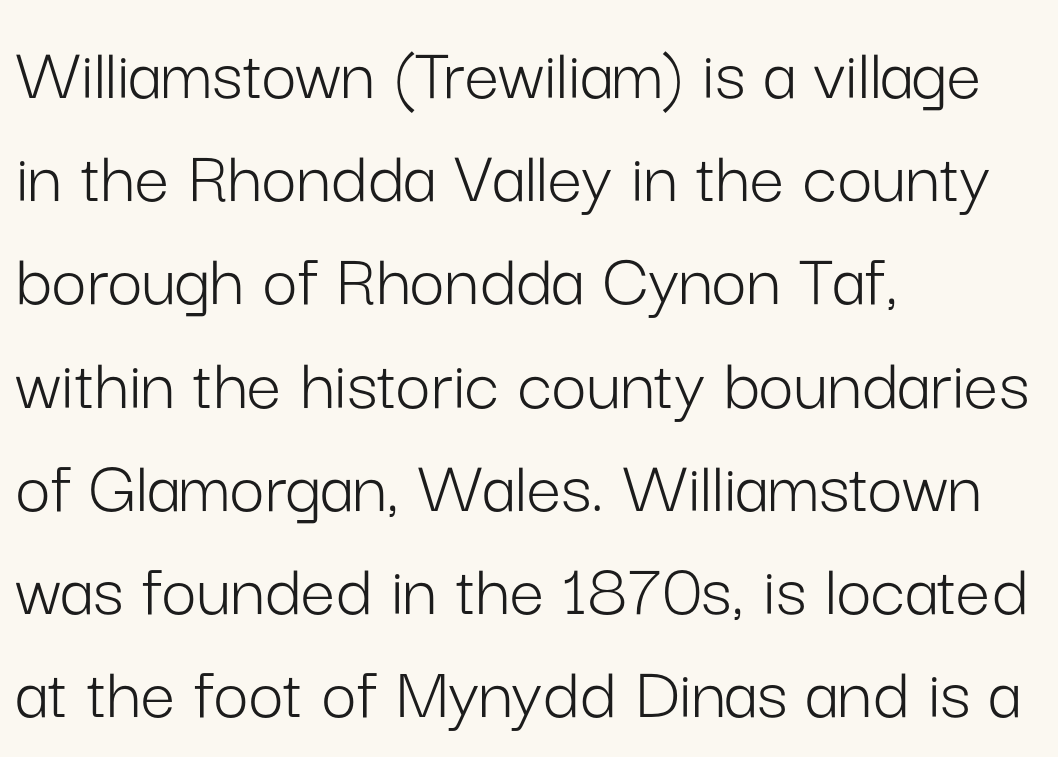
Q: Is the text bold? A: No.
Q: Is the text italic (slanted)? A: No, it is upright.
Q: Is the typeface a serif or a sans-serif typeface? A: Sans-serif.
Q: Is the text underlined? A: No.
Q: How is the paragraph aligned? A: Left-aligned.
Q: Is the spacing between letters normal or unusually wide? A: Normal.
Q: Is the spacing between lines tight, normal or loose? A: Normal.
Q: Width (condensed, normal, or wide)? A: Normal.
Q: Stroke contrast? A: Low.
Q: x-height? A: Medium.
Q: Monospaced? A: No.
